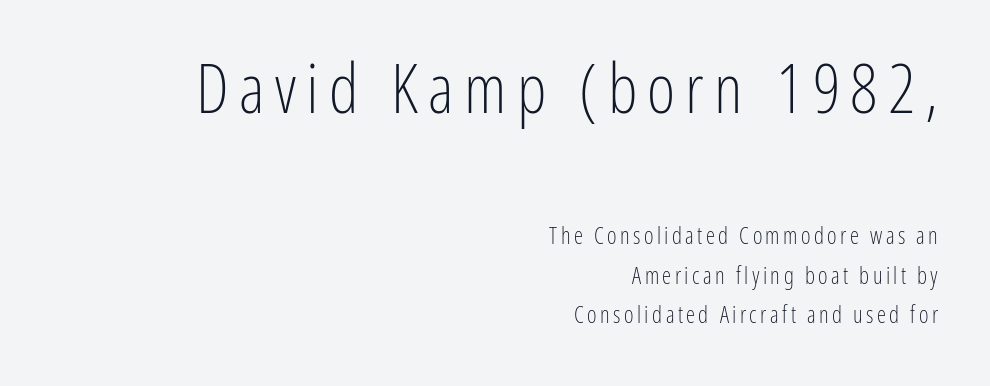
Q: Is the text bold? A: No.
Q: Is the text italic (slanted)? A: No, it is upright.
Q: Is the typeface a serif or a sans-serif typeface? A: Sans-serif.
Q: Is the text underlined? A: No.
Q: How is the paragraph aligned? A: Right-aligned.
Q: Which block of text is set in a larger size, the first (top) or the second (bottom)? A: The first (top) one.
Q: Width (condensed, normal, or wide)? A: Condensed.
Q: Stroke contrast? A: Low.
Q: x-height? A: Medium.
Q: Monospaced? A: No.
